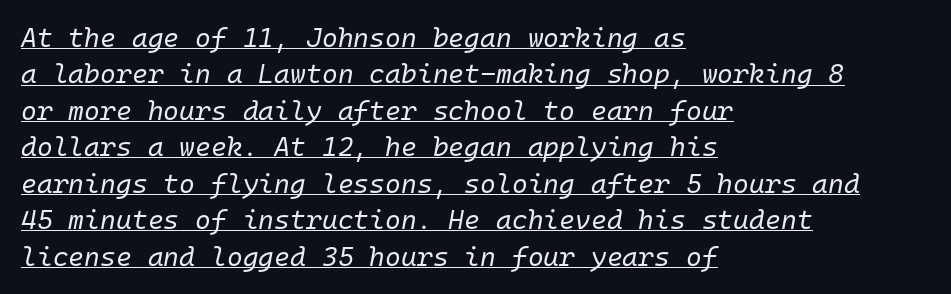
Q: Is the text bold? A: No.
Q: Is the text italic (slanted)? A: Yes, it leans right by about 10 degrees.
Q: Is the text underlined? A: Yes.
Q: How is the paragraph aligned? A: Left-aligned.
Q: Is the spacing between letters normal or unusually wide? A: Normal.
Q: Is the spacing between lines tight, normal or loose? A: Normal.
